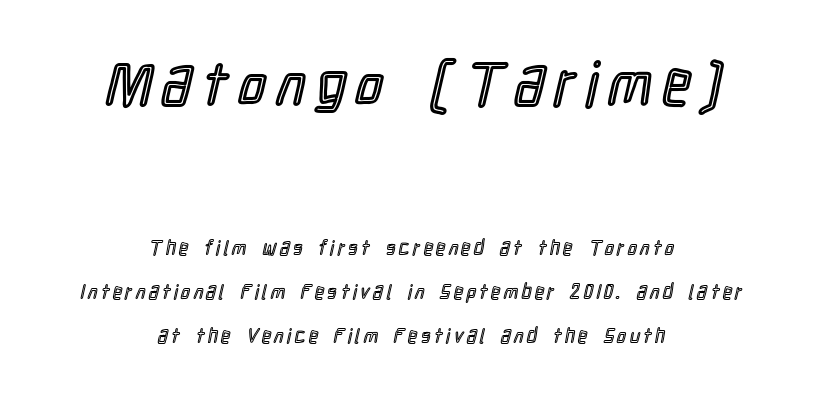
{"width": "condensed", "x_height": "medium", "monospaced": "no", "underline": "no", "align": "center", "line_spacing": "loose", "line_spacing_ratio": 2.21, "larger_block": "first", "size_ratio": 3.05, "glyph_px": 61}
